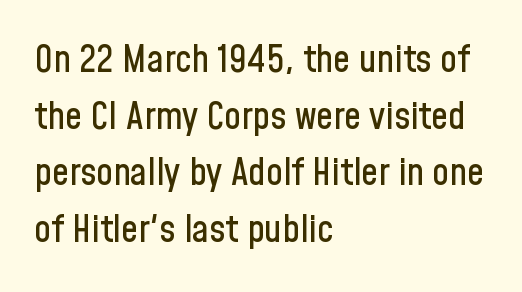
Q: Is the text italic (slanted)? A: No, it is upright.
Q: Is the typeface a serif or a sans-serif typeface? A: Sans-serif.
Q: Is the text underlined? A: No.
Q: How is the paragraph aligned? A: Left-aligned.
Q: Is the spacing between letters normal or unusually wide? A: Normal.
Q: Is the spacing between lines tight, normal or loose? A: Normal.
Q: Width (condensed, normal, or wide)? A: Condensed.
Q: Stroke contrast? A: Low.
Q: x-height? A: Medium.
Q: Monospaced? A: No.
